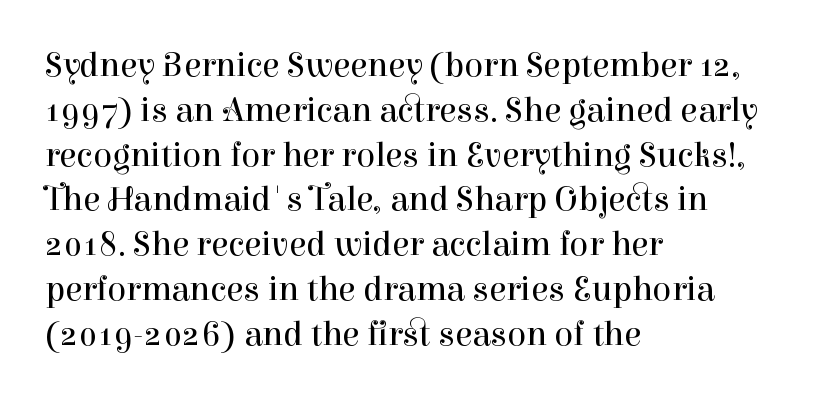
Q: Is the text bold? A: No.
Q: Is the text italic (slanted)? A: No, it is upright.
Q: Is the typeface a serif or a sans-serif typeface? A: Serif.
Q: Is the text underlined? A: No.
Q: How is the paragraph aligned? A: Left-aligned.
Q: Is the spacing between letters normal or unusually wide? A: Normal.
Q: Is the spacing between lines tight, normal or loose? A: Normal.
Q: Width (condensed, normal, or wide)? A: Normal.
Q: Stroke contrast? A: High.
Q: x-height? A: Medium.
Q: Monospaced? A: No.
